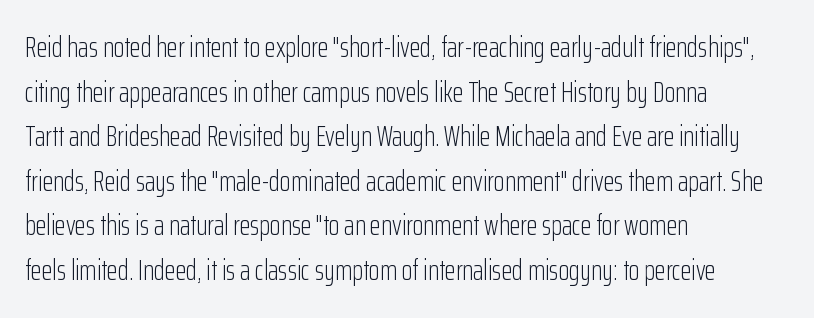
Q: Is the text bold? A: No.
Q: Is the text italic (slanted)? A: No, it is upright.
Q: Is the typeface a serif or a sans-serif typeface? A: Sans-serif.
Q: Is the text underlined? A: No.
Q: How is the paragraph aligned? A: Left-aligned.
Q: Is the spacing between letters normal or unusually wide? A: Normal.
Q: Is the spacing between lines tight, normal or loose? A: Normal.
Q: Width (condensed, normal, or wide)? A: Condensed.
Q: Stroke contrast? A: Low.
Q: x-height? A: Medium.
Q: Monospaced? A: No.
